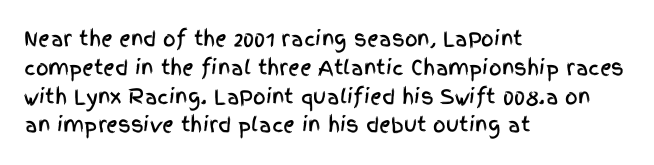
{"italic": "no", "underline": "no", "align": "left", "line_spacing": "normal", "line_spacing_ratio": 1.44, "letter_spacing": "normal", "letter_spacing_em": 0.0, "glyph_px": 20}
